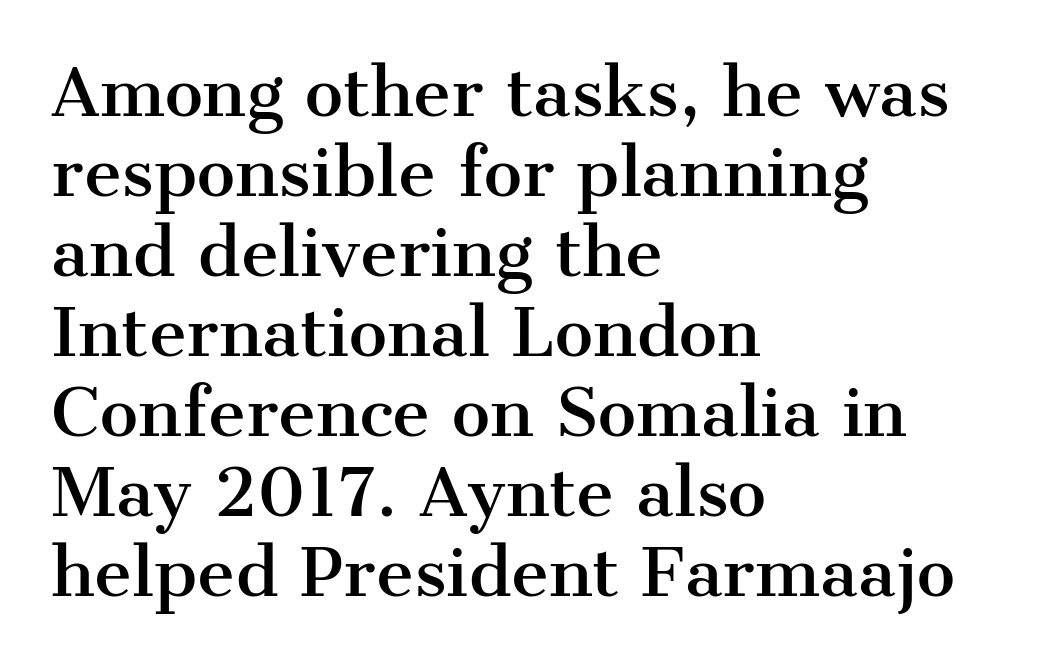
The image shows 65 px serif type, upright; set left-aligned, line spacing 1.23x, normal letter spacing, not underlined; medium stroke contrast and a medium x-height.
